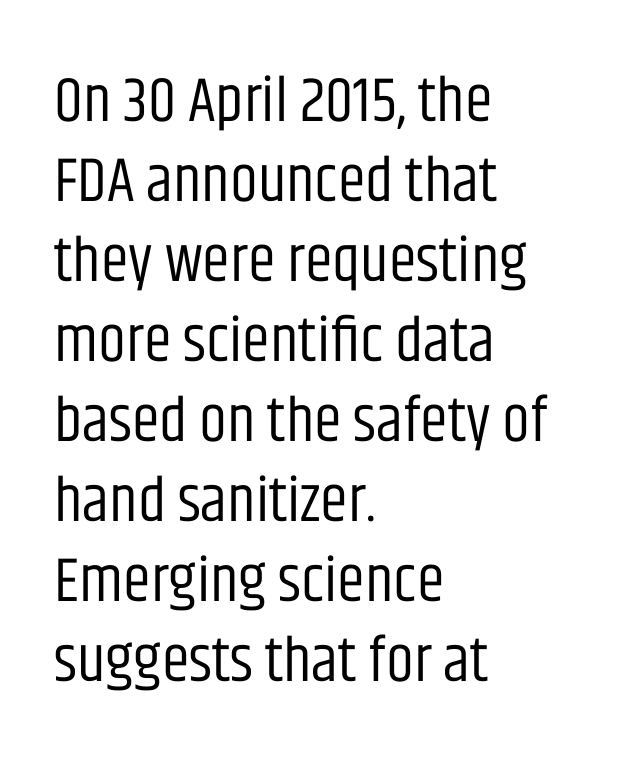
{"serif": "no", "italic": "no", "bold": "no", "weight": "regular", "width": "condensed", "stroke_contrast": "low", "x_height": "large", "monospaced": "no", "underline": "no", "align": "left", "line_spacing": "normal", "line_spacing_ratio": 1.27, "letter_spacing": "normal", "letter_spacing_em": 0.0, "glyph_px": 63}
